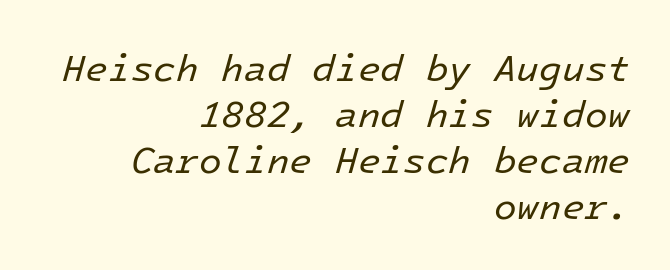
{"italic": "yes", "lean": "right", "slant_degrees": 16, "bold": "no", "weight": "regular", "width": "normal", "stroke_contrast": "low", "x_height": "medium", "underline": "no", "align": "right", "line_spacing_ratio": 1.24, "letter_spacing": "normal", "letter_spacing_em": 0.0, "glyph_px": 37}
